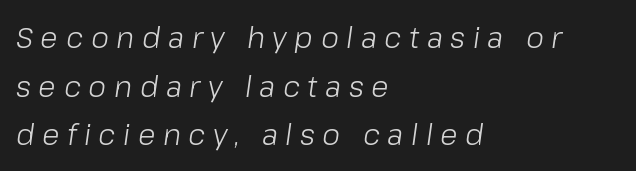
Q: Is the text bold? A: No.
Q: Is the text italic (slanted)? A: Yes, it leans right by about 8 degrees.
Q: Is the text underlined? A: No.
Q: How is the paragraph aligned? A: Left-aligned.
Q: Is the spacing between letters normal or unusually wide? A: Unusually wide.
Q: Is the spacing between lines tight, normal or loose? A: Normal.
Q: Width (condensed, normal, or wide)? A: Normal.
Q: Stroke contrast? A: Low.
Q: x-height? A: Medium.
Q: Monospaced? A: No.
